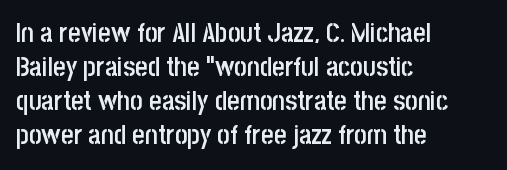
The type sits square on the baseline with zero lean. A clean baseline with only descenders dipping below it. This sample is left-justified, so line endings fall wherever the words run out. Characters follow at the spacing the type designer built in. The font is running at a semibold setting, under full bold. This block has exactly the height ordinary leading produces.
